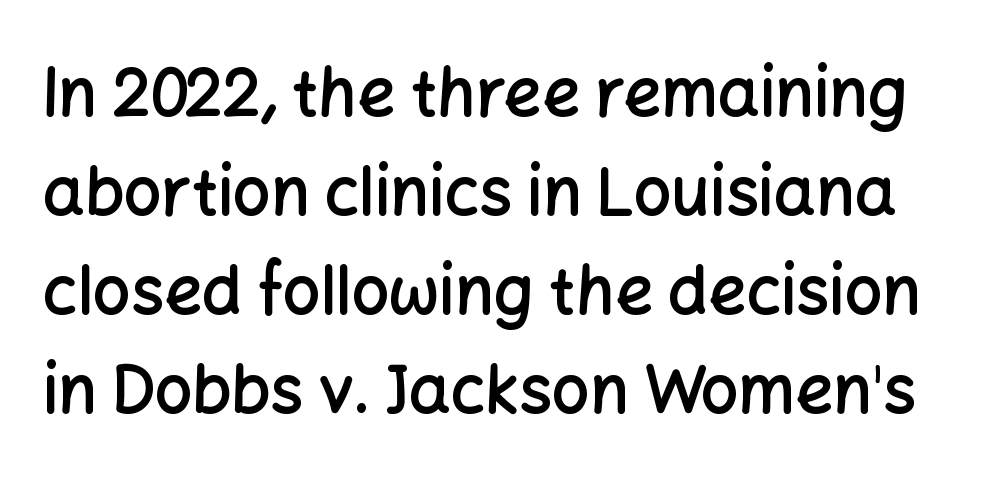
Note the varied advance widths — an 'i' is clearly narrower than an 'm'. The rendering keeps characters at their native spacing. This sample uses a sans-serif face. The lettering stays uniformly vertical, giving the passage a roman look. The zone under the glyphs is completely vacant.
